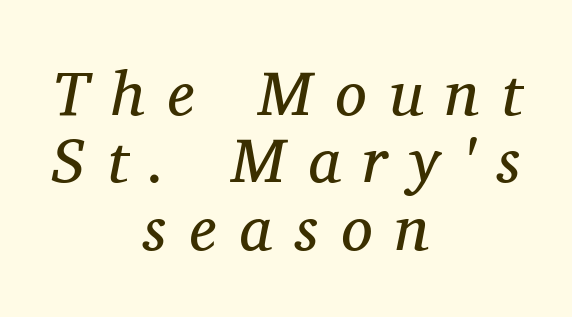
Q: Is the text bold? A: No.
Q: Is the text italic (slanted)? A: Yes, it leans right by about 11 degrees.
Q: Is the typeface a serif or a sans-serif typeface? A: Serif.
Q: Is the text underlined? A: No.
Q: How is the paragraph aligned? A: Centered.
Q: Is the spacing between letters normal or unusually wide? A: Unusually wide.
Q: Is the spacing between lines tight, normal or loose? A: Tight.
Q: Width (condensed, normal, or wide)? A: Normal.
Q: Stroke contrast? A: Medium.
Q: x-height? A: Medium.
Q: Monospaced? A: No.
